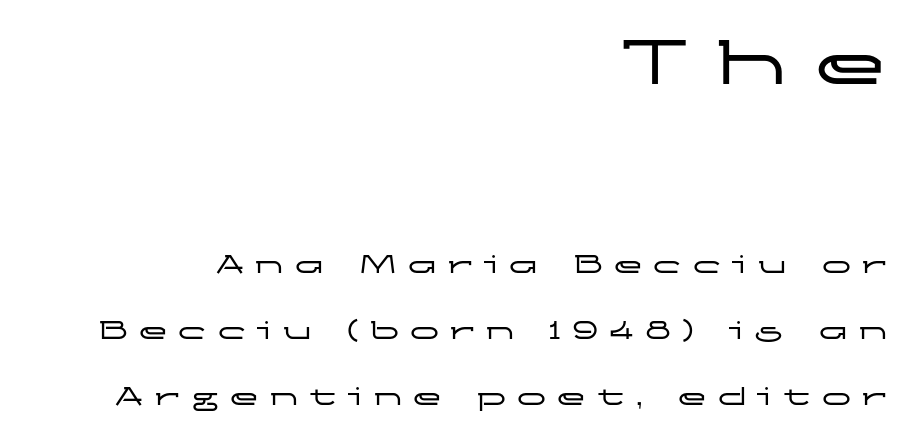
The compositor pushed each line to the right boundary. Regarding leading, the lines here are spaced well apart. Rendered with straight, roman letterforms. Compare the two chunks: the upper has the greater cap height.
